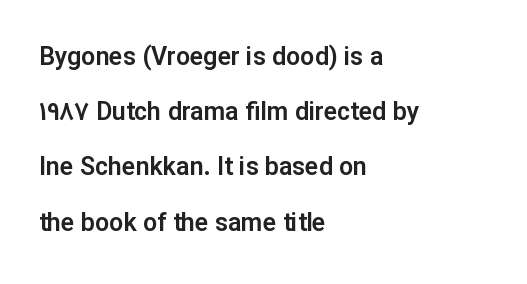
The image shows 25 px text type, upright; set left-aligned, loose line spacing (2.21x), normal letter spacing, not underlined.
